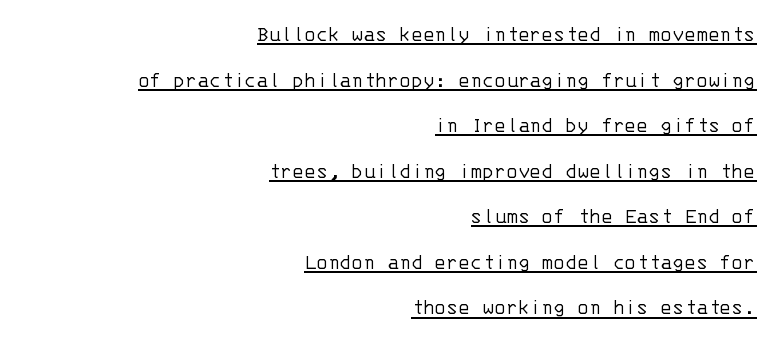
The image shows 22 px text type, upright; set right-aligned, loose line spacing (2.07x), normal letter spacing, underlined.
